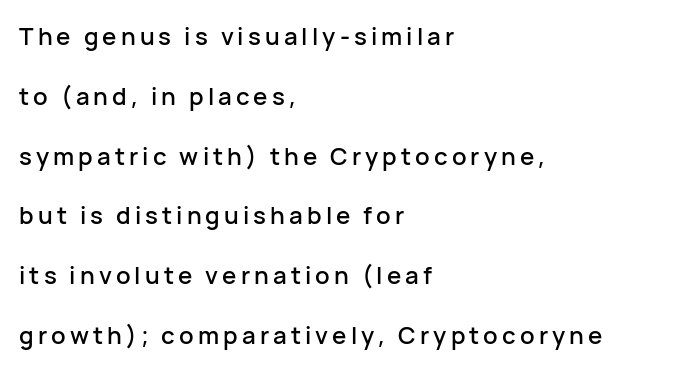
The image shows 24 px text type, upright; set left-aligned, loose line spacing (2.49x), not underlined.
